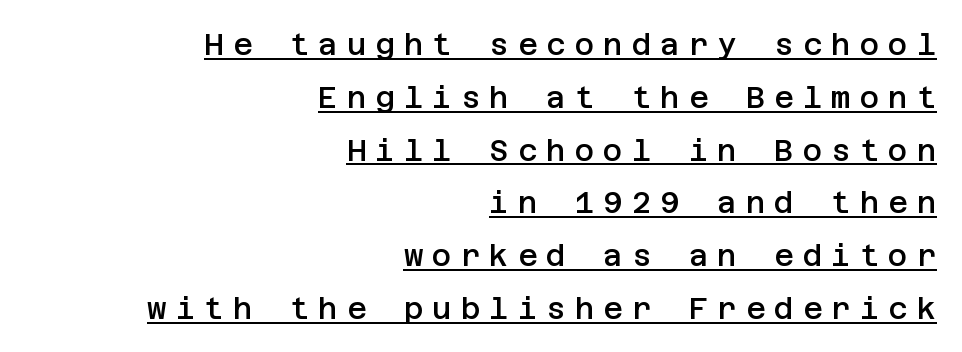
{"serif": "no", "italic": "no", "bold": "semi", "weight": "semibold", "width": "normal", "stroke_contrast": "low", "x_height": "large", "underline": "yes", "align": "right", "line_spacing_ratio": 1.76, "letter_spacing": "wide", "letter_spacing_em": 0.3, "glyph_px": 30}
